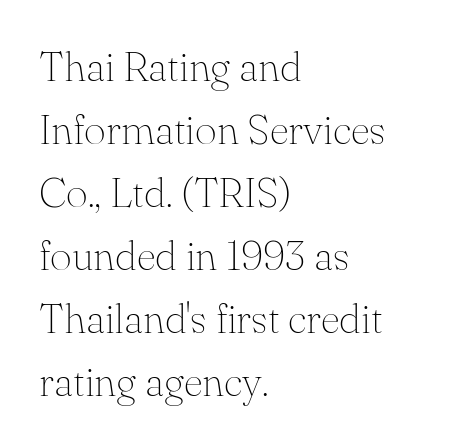
You can tell it's not italic because the verticals are truly vertical. The text was rendered using a seriffed face with decorative stroke endings. Stem width sits at or under what a default text font uses. Students, observe: this is what conventionally led text looks like. Nobody drew a line under any word here.
